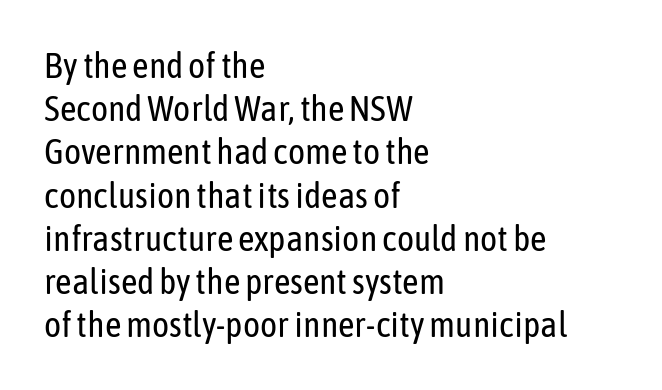
{"serif": "no", "italic": "no", "bold": "no", "weight": "regular", "width": "condensed", "stroke_contrast": "low", "x_height": "medium", "monospaced": "no", "underline": "no", "align": "left", "line_spacing_ratio": 1.2, "letter_spacing": "normal", "letter_spacing_em": 0.0, "glyph_px": 36}
